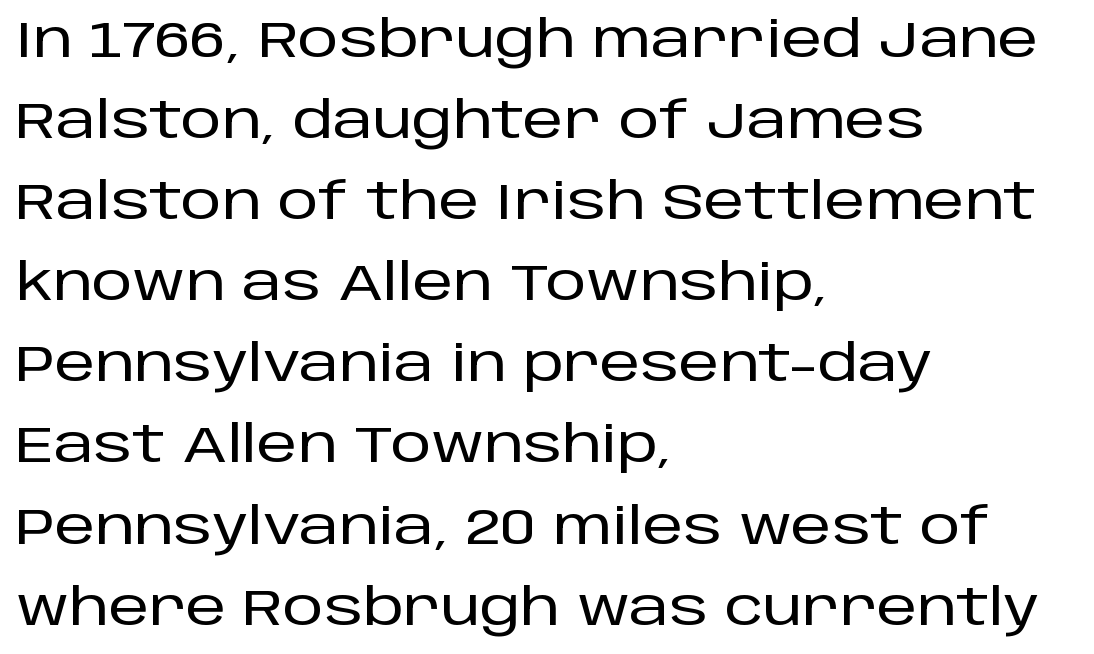
Q: Is the text italic (slanted)? A: No, it is upright.
Q: Is the typeface a serif or a sans-serif typeface? A: Sans-serif.
Q: Is the text underlined? A: No.
Q: How is the paragraph aligned? A: Left-aligned.
Q: Is the spacing between letters normal or unusually wide? A: Normal.
Q: Is the spacing between lines tight, normal or loose? A: Normal.
Q: Width (condensed, normal, or wide)? A: Normal.
Q: Stroke contrast? A: Low.
Q: x-height? A: Large.
Q: Monospaced? A: No.
